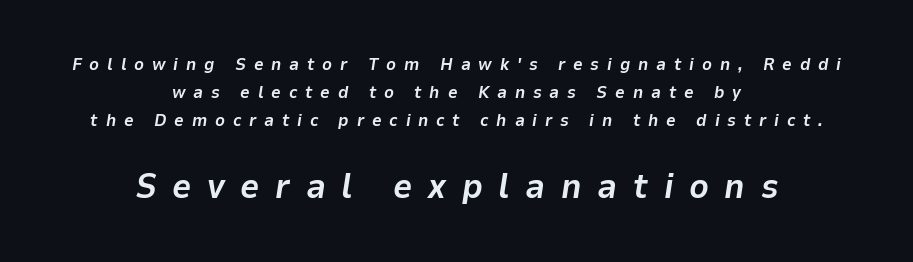
{"italic": "yes", "lean": "right", "slant_degrees": 9, "bold": "yes", "weight": "bold", "width": "normal", "stroke_contrast": "low", "x_height": "medium", "monospaced": "no", "underline": "no", "align": "center", "line_spacing": "normal", "line_spacing_ratio": 1.64, "letter_spacing": "wide", "letter_spacing_em": 0.46, "larger_block": "second", "size_ratio": 2.0, "glyph_px": 34}
